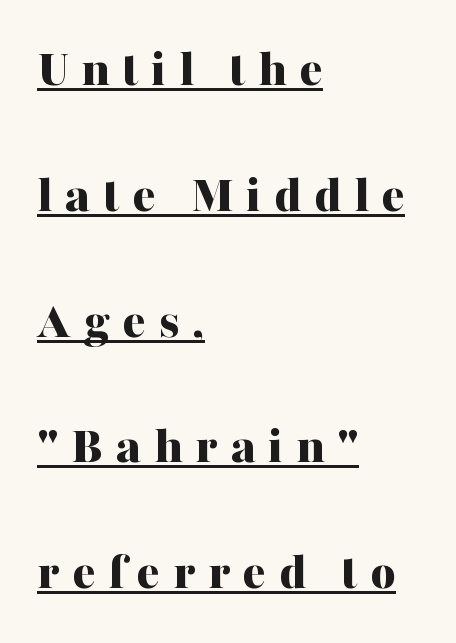
The designer dialed line spacing up above the default. Posture: vertical. Tracking value appears strongly positive — letters spread wide. Students, observe the line beneath the letters — that is underlining. Do the characters align in a grid? No, the font is proportional.
